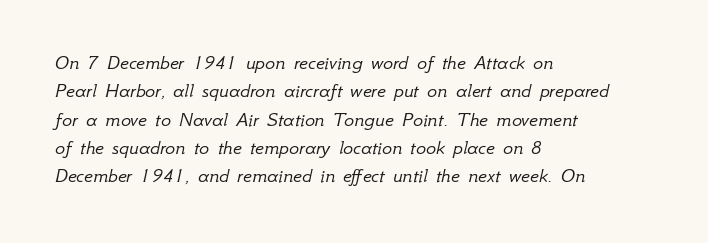
The typesetting does not lean heavy: it is not bold. Characters are canted at an angle relative to the baseline's perpendicular. The area under the type is left untouched. In CSS terms this would be text-align: left.
